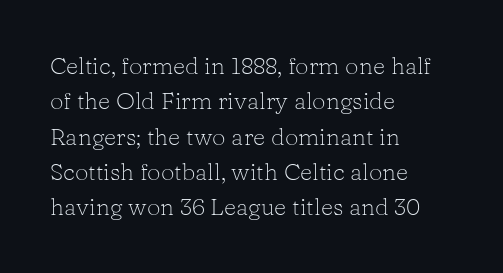
Q: Is the text bold? A: No.
Q: Is the text italic (slanted)? A: No, it is upright.
Q: Is the text underlined? A: No.
Q: How is the paragraph aligned? A: Left-aligned.
Q: Is the spacing between letters normal or unusually wide? A: Normal.
Q: Is the spacing between lines tight, normal or loose? A: Normal.
